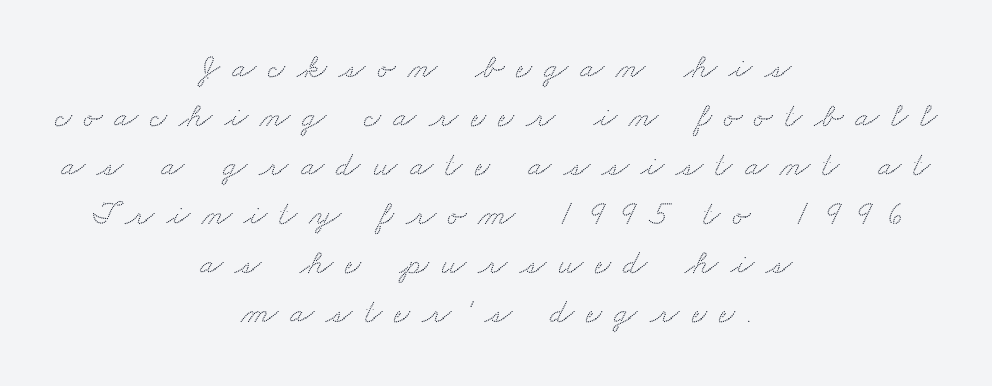
The letters advance in unequal steps, a hallmark of proportional type. Evenly set lines give the paragraph a standard silhouette. Quick note: underline off. Horizontally, the lines are justified to the midpoint only. Check where the strokes stop: tiny serifs finish them off. Inter-character spacing is expanded well beyond the font's built-in metrics.
